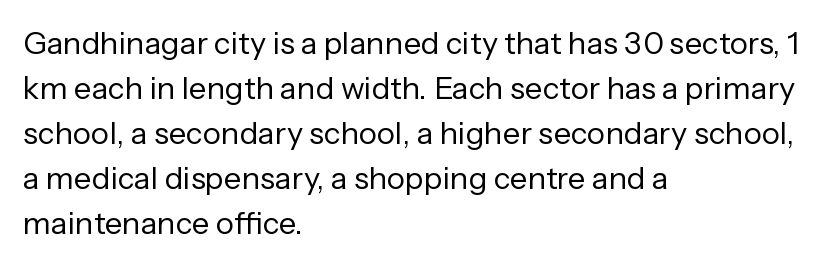
Casual observation: everything's shoved over to the left. The line texture is even and compact thanks to regular tracking. A bare baseline throughout the passage. Each letter's strokes conclude bluntly, with no projecting serifs. The letters advance in unequal steps, a hallmark of proportional type. Is the stroke heavy? The answer is a plain regular-or-lighter.
